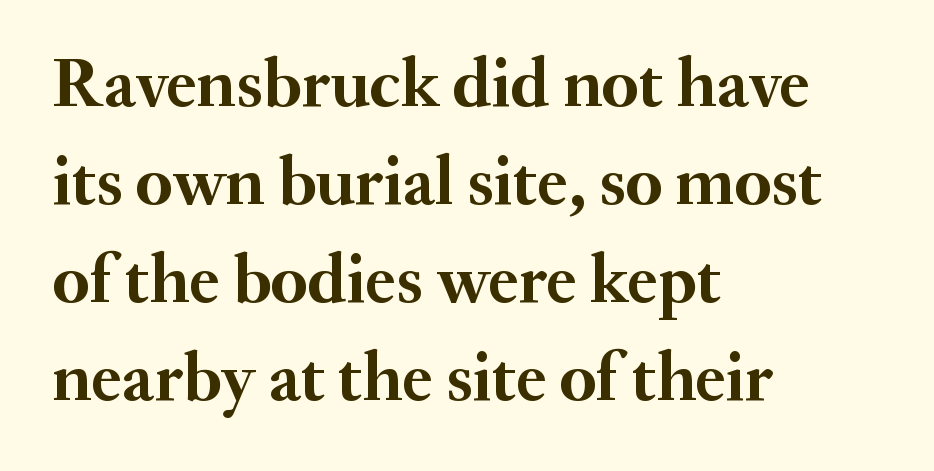
{"serif": "yes", "italic": "no", "bold": "yes", "weight": "semibold", "width": "normal", "stroke_contrast": "medium", "x_height": "small", "monospaced": "no", "underline": "no", "align": "left", "line_spacing": "normal", "line_spacing_ratio": 1.4, "letter_spacing": "normal", "letter_spacing_em": 0.0, "glyph_px": 70}
